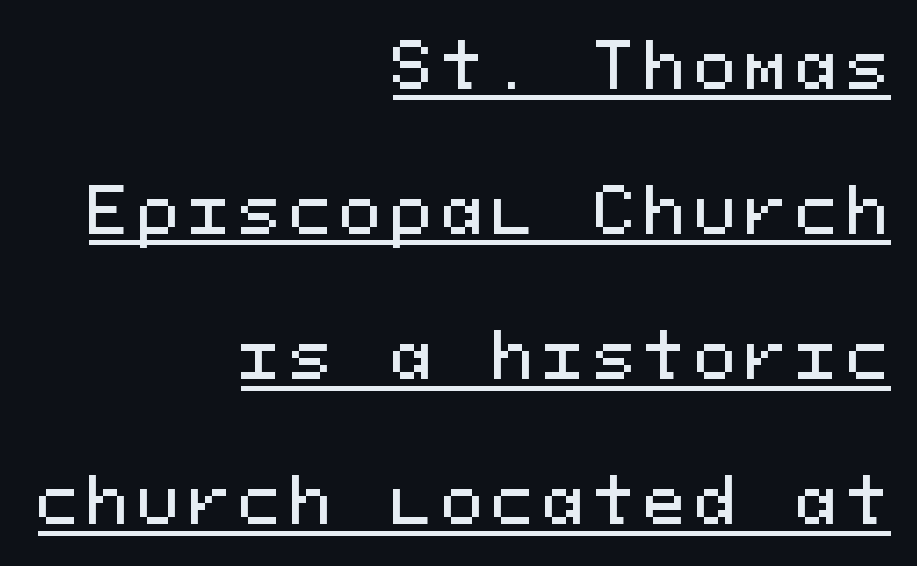
{"serif": "no", "italic": "no", "width": "normal", "stroke_contrast": "medium", "x_height": "medium", "monospaced": "yes", "underline": "yes", "align": "right", "line_spacing": "loose", "line_spacing_ratio": 2.34, "glyph_px": 62}
